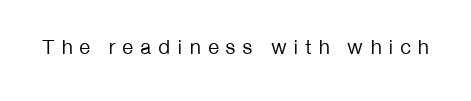
The image shows 21 px text type, upright; set unusually wide letter spacing (+0.3 em), not underlined.
